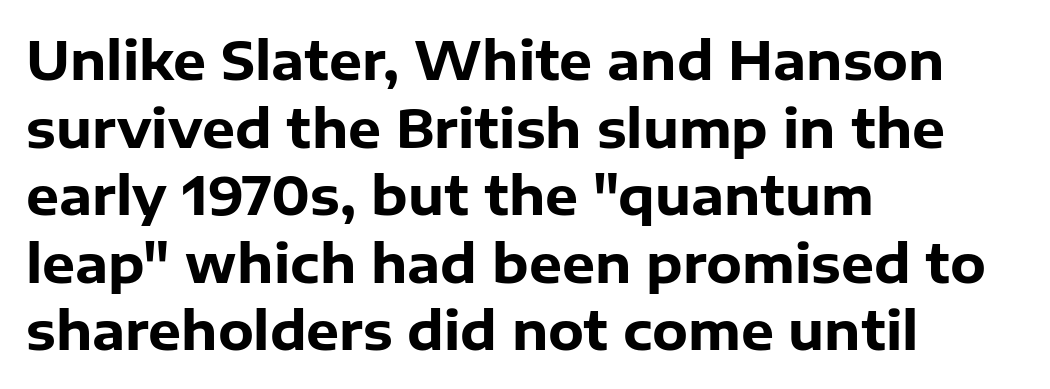
In terms of weight, the rendering is a true, heavy bold. Does the lettering tilt? It doesn't — this is upright. Evenly set lines give the paragraph a standard silhouette. Note: no serifs on the glyphs. Does the copy run flush right? No — it runs flush left. Descender tails drop into unmarked territory.
